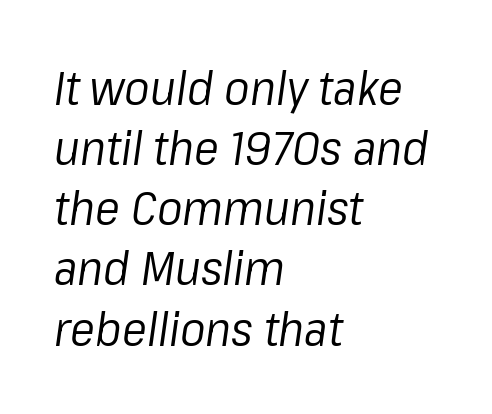
The image shows 47 px regular-weight type, italic (leaning right); set left-aligned, normal line spacing (1.28x), normal letter spacing, not underlined; low stroke contrast and a medium x-height.
